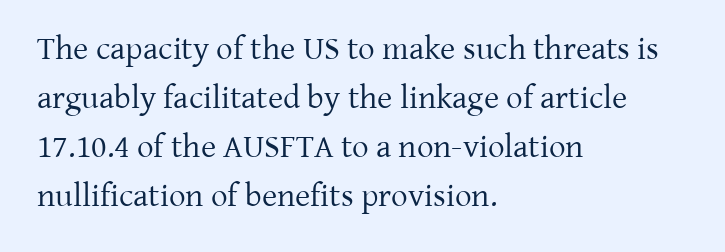
Q: Is the text bold? A: No.
Q: Is the text italic (slanted)? A: No, it is upright.
Q: Is the typeface a serif or a sans-serif typeface? A: Serif.
Q: Is the text underlined? A: No.
Q: How is the paragraph aligned? A: Left-aligned.
Q: Is the spacing between letters normal or unusually wide? A: Normal.
Q: Is the spacing between lines tight, normal or loose? A: Normal.
Q: Width (condensed, normal, or wide)? A: Normal.
Q: Stroke contrast? A: Low.
Q: x-height? A: Medium.
Q: Monospaced? A: No.
